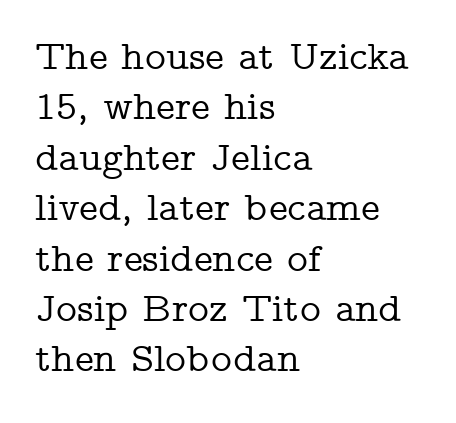
{"serif": "yes", "italic": "no", "width": "wide", "stroke_contrast": "low", "x_height": "medium", "monospaced": "no", "underline": "no", "align": "left", "line_spacing": "normal", "line_spacing_ratio": 1.26, "letter_spacing": "normal", "letter_spacing_em": 0.0, "glyph_px": 40}
